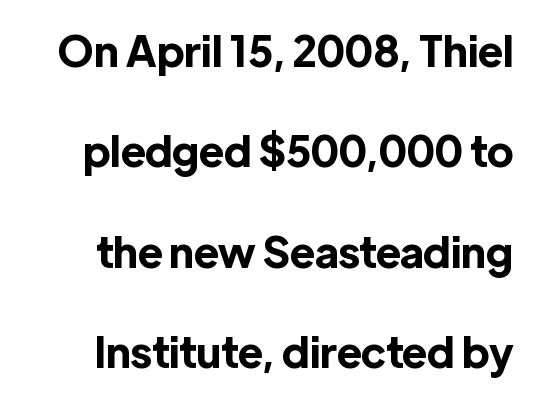
{"serif": "no", "italic": "no", "bold": "yes", "weight": "bold", "width": "normal", "x_height": "medium", "monospaced": "no", "underline": "no", "line_spacing": "loose", "line_spacing_ratio": 2.39, "letter_spacing": "normal", "letter_spacing_em": 0.0, "glyph_px": 42}
